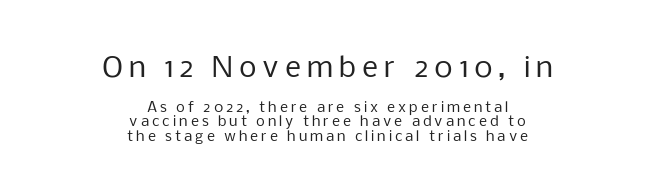
Q: Is the text bold? A: No.
Q: Is the text italic (slanted)? A: No, it is upright.
Q: Is the typeface a serif or a sans-serif typeface? A: Sans-serif.
Q: Is the text underlined? A: No.
Q: How is the paragraph aligned? A: Centered.
Q: Is the spacing between letters normal or unusually wide? A: Unusually wide.
Q: Is the spacing between lines tight, normal or loose? A: Tight.
Q: Which block of text is set in a larger size, the first (top) or the second (bottom)? A: The first (top) one.
Q: Width (condensed, normal, or wide)? A: Normal.
Q: Stroke contrast? A: Low.
Q: x-height? A: Medium.
Q: Monospaced? A: No.
